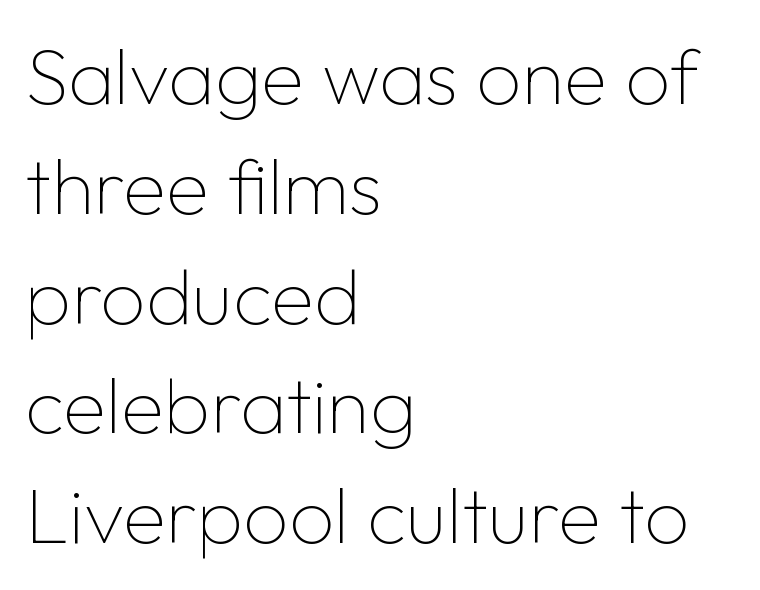
Stem width sits at or under what a default text font uses. The typeface chosen for these lines omits serifs. The line texture is even and compact thanks to regular tracking. Every character sits straight up, as roman type does.
